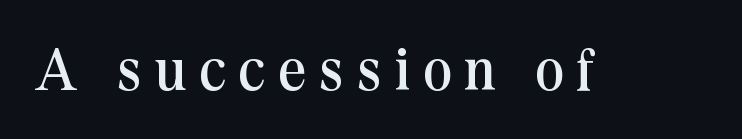
{"serif": "yes", "italic": "no", "bold": "no", "weight": "regular", "width": "normal", "stroke_contrast": "medium", "x_height": "medium", "monospaced": "no", "underline": "no", "letter_spacing": "wide", "letter_spacing_em": 0.23, "glyph_px": 60}
